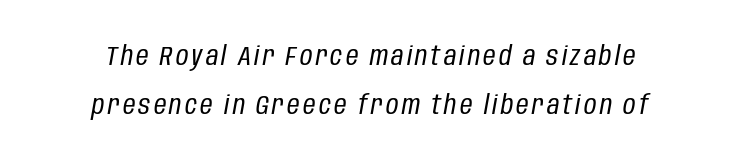
Q: Is the text bold? A: No.
Q: Is the text italic (slanted)? A: Yes, it leans right by about 10 degrees.
Q: Is the text underlined? A: No.
Q: How is the paragraph aligned? A: Centered.
